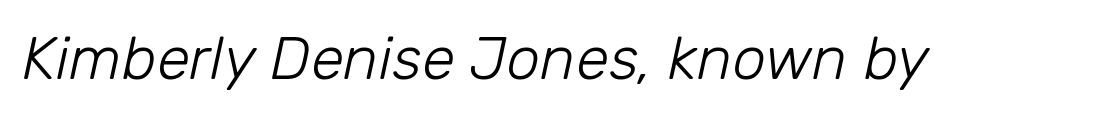
Rendered with sloped, italic letterforms. This reads as an unemphasized weight, regular at the heaviest. This sample has the flowing, uneven cadence of proportional lettering. Plain, unruled lines of type.
